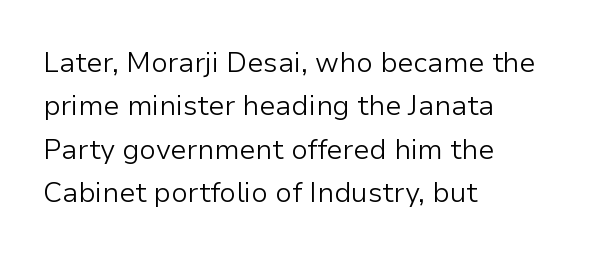
Students, observe: this is what conventionally led text looks like. These lines keep a tight, regular rhythm from letter to letter. The passage shown is typed in a proportional face where columns would drift. A clean baseline with only descenders dipping below it.
